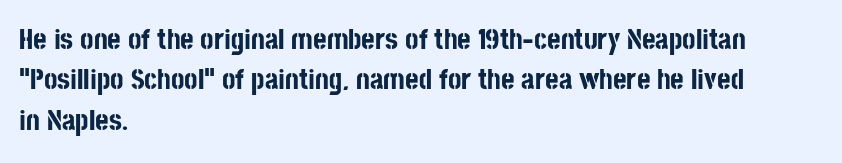
Q: Is the text bold? A: Yes.
Q: Is the text italic (slanted)? A: No, it is upright.
Q: Is the typeface a serif or a sans-serif typeface? A: Sans-serif.
Q: Is the text underlined? A: No.
Q: How is the paragraph aligned? A: Left-aligned.
Q: Is the spacing between letters normal or unusually wide? A: Normal.
Q: Is the spacing between lines tight, normal or loose? A: Normal.
Q: Width (condensed, normal, or wide)? A: Condensed.
Q: Stroke contrast? A: Low.
Q: x-height? A: Large.
Q: Monospaced? A: No.
